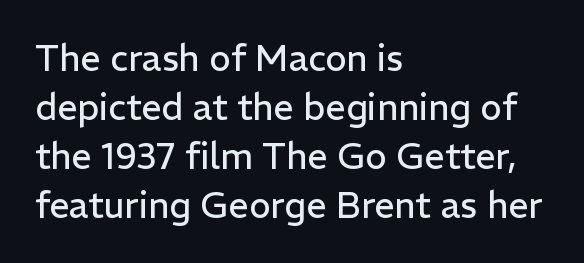
The image shows 36 px regular-weight sans-serif type, upright; set left-aligned, normal line spacing (1.36x), normal letter spacing, not underlined; low stroke contrast and a medium x-height.
